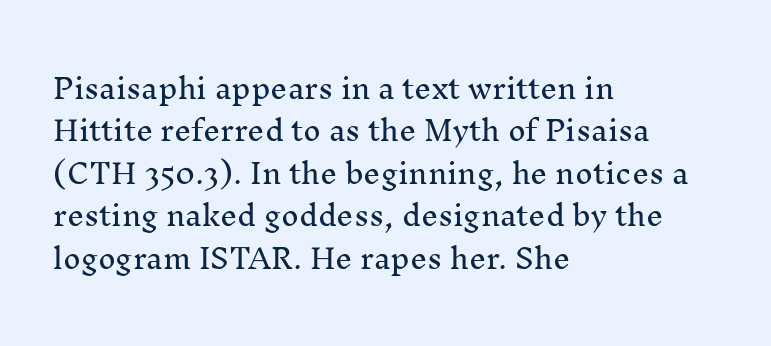
The image shows 27 px text type, upright; set left-aligned, normal line spacing (1.57x), normal letter spacing, not underlined.
